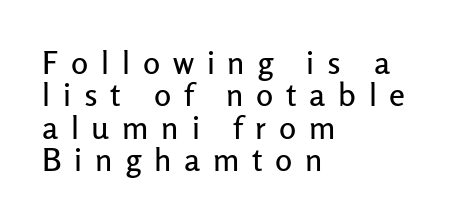
I'd call this a sans setting — the letters go barefoot. The letters stand upright; this is a roman face. Students, observe: this is what under-led, compact text looks like. These lines are rendered in a variable-pitch font. These lines are set flush left with a ragged right edge. The passage shown is not underscored anywhere.
